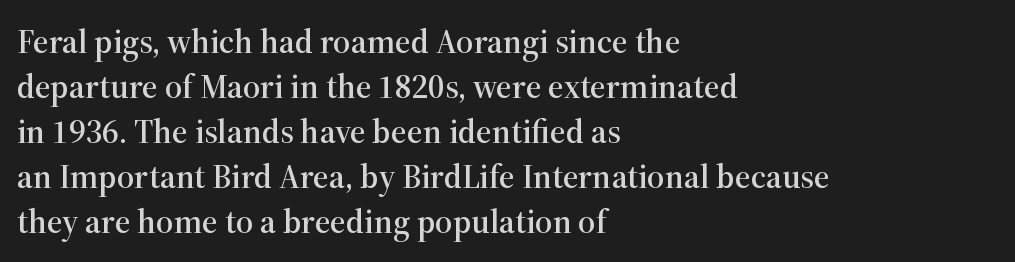
{"serif": "yes", "italic": "no", "width": "normal", "stroke_contrast": "high", "x_height": "medium", "monospaced": "no", "underline": "no", "align": "left", "line_spacing": "normal", "line_spacing_ratio": 1.32, "letter_spacing": "normal", "letter_spacing_em": 0.0, "glyph_px": 34}
